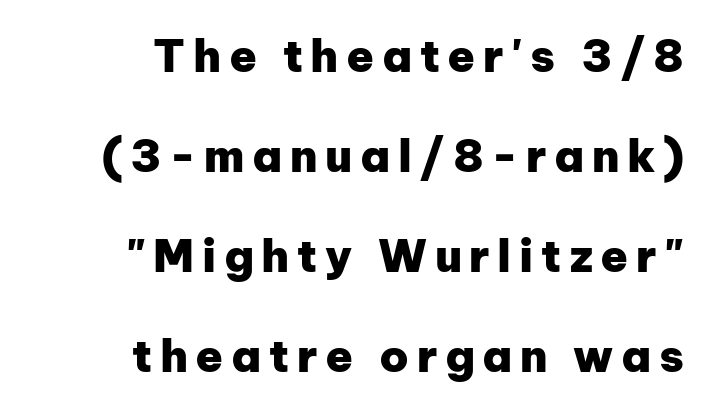
Is there any slant? The stems are plumb. Each line ends at the same right margin while the left side varies. Underline: absent. Varying glyph widths throughout — classic text-font behaviour. The letters are bold, with thick, heavy strokes.
